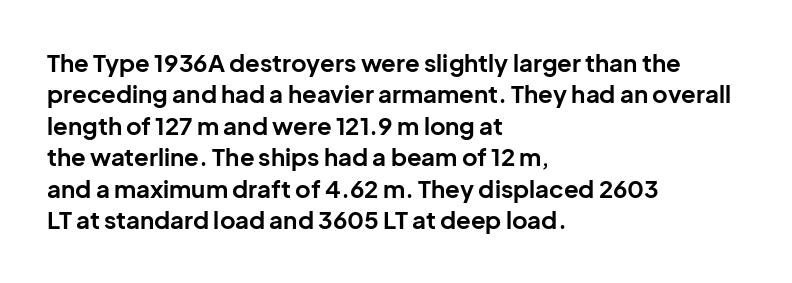
Q: Is the text bold? A: Yes.
Q: Is the text italic (slanted)? A: No, it is upright.
Q: Is the text underlined? A: No.
Q: How is the paragraph aligned? A: Left-aligned.
Q: Is the spacing between letters normal or unusually wide? A: Normal.
Q: Is the spacing between lines tight, normal or loose? A: Normal.
